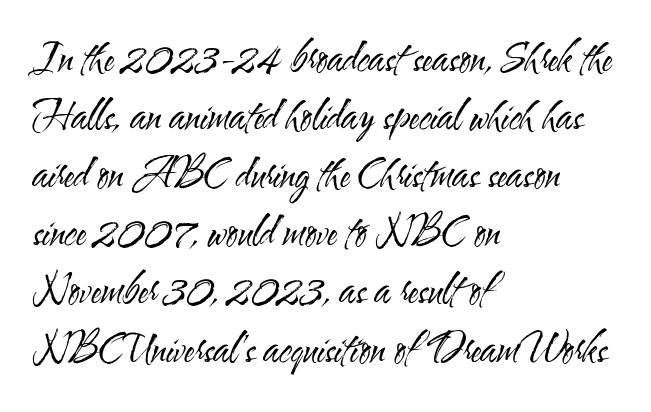
Caption: face not bold, strokes unweighted. Clear beneath every line of the passage. Nope, no serifs anywhere on these letters. The passage shown is typed in a proportional face where columns would drift. The vertical gap from one line to the next is medium.
